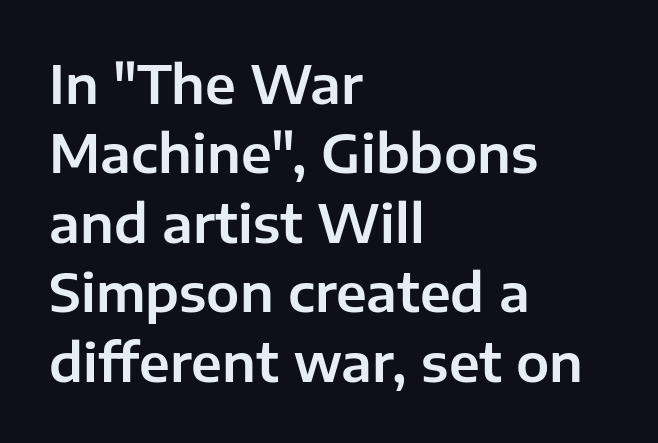
Letterform terminals end flat and unadorned throughout the passage. The rendering uses natural spacing where letterforms have individual widths. Each new line begins a customary step beneath the previous one. The lettering holds an erect, upright posture throughout.
